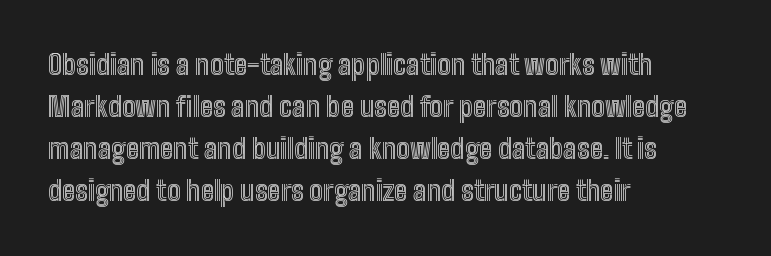
The image shows 27 px text type, upright; set left-aligned, normal line spacing (1.56x), normal letter spacing, not underlined.
